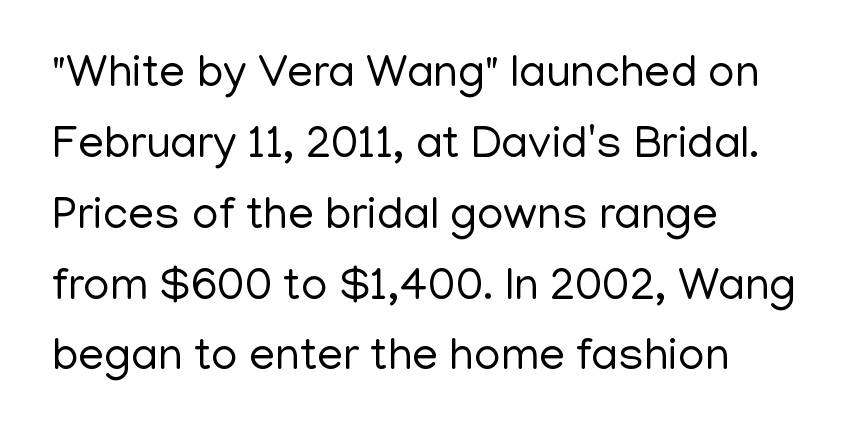
The image shows 46 px regular-weight sans-serif type, upright; set left-aligned, normal line spacing (1.54x), normal letter spacing, not underlined; low stroke contrast and a medium x-height.
